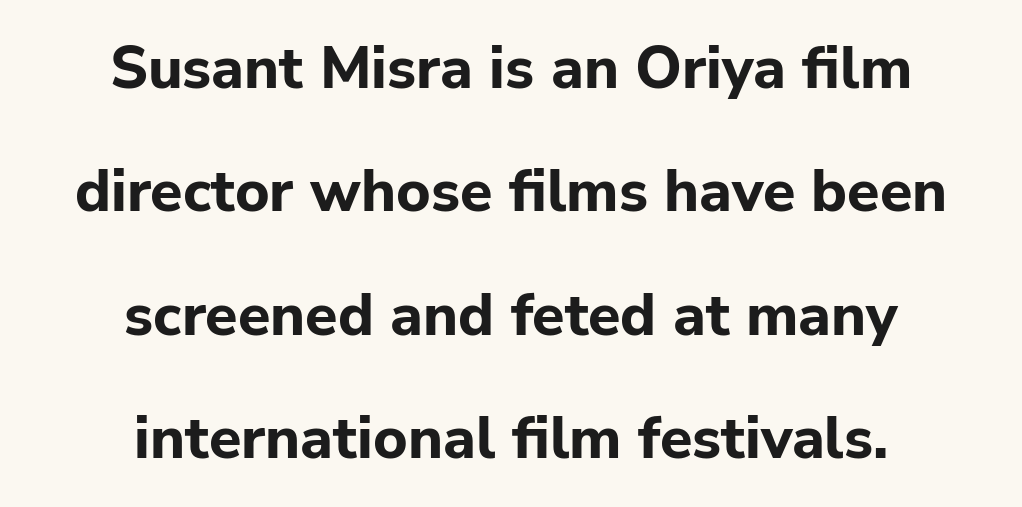
Layout note: lines centered. A typesetter would call this proportional, since set widths differ per character. Do the letters lean? They stand straight. The face used here is rendered with its standard letterfit. The gap between lines stays unmarked. Vertical spacing — loose.
